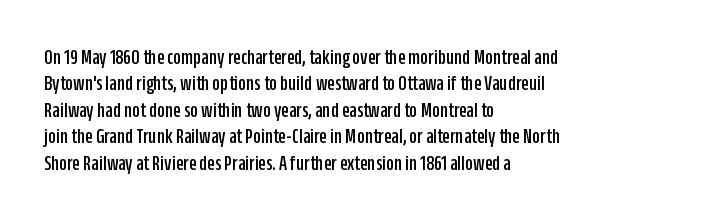
This rendering features lettering with no underline. Horizontal alignment here is leftward, the default for most running prose. These lines keep a tight, regular rhythm from letter to letter. A typesetter would mark this as roman, not italic.
